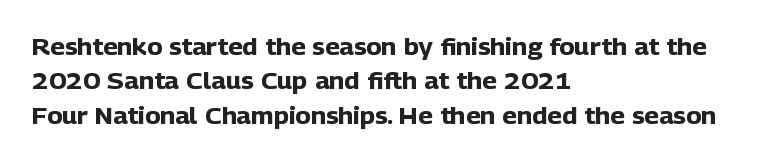
The image shows 23 px bold type, upright; set left-aligned, normal line spacing (1.5x), normal letter spacing, not underlined.
